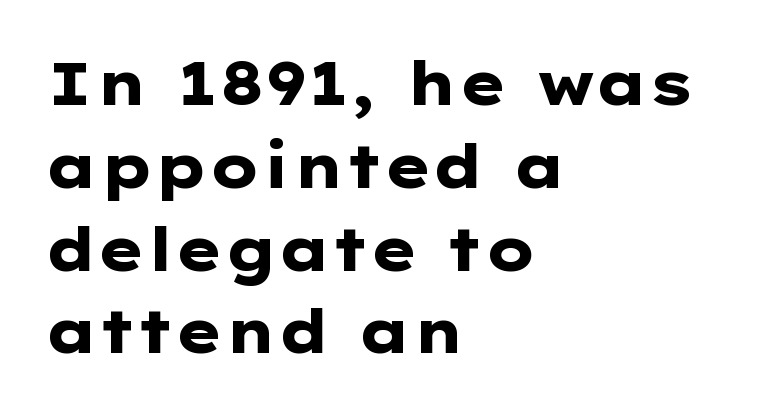
The image shows 60 px heavy, wide sans-serif type, upright; set left-aligned, normal line spacing (1.38x), normal letter spacing, not underlined; low stroke contrast and a medium x-height.
